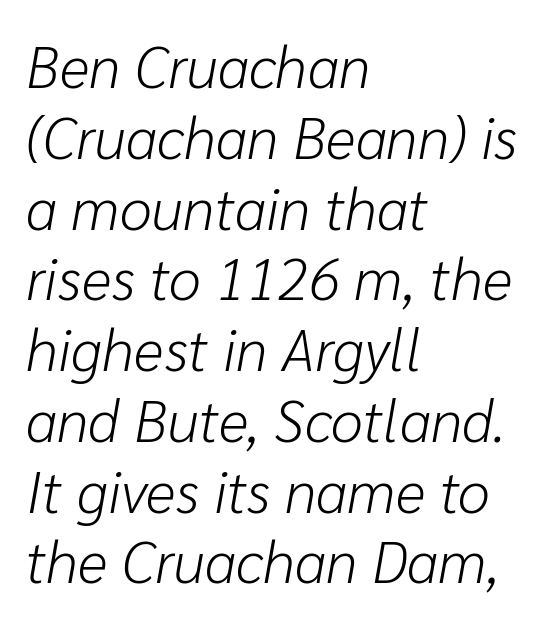
The image shows 58 px light type, italic (leaning right); set left-aligned, line spacing 1.22x, normal letter spacing, not underlined; low stroke contrast and a medium x-height.
